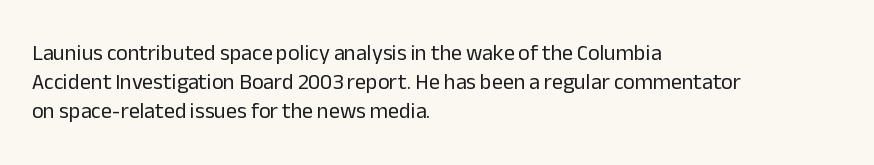
{"italic": "no", "bold": "no", "underline": "no", "align": "left", "line_spacing": "normal", "line_spacing_ratio": 1.32, "letter_spacing": "normal", "letter_spacing_em": 0.0, "glyph_px": 22}
